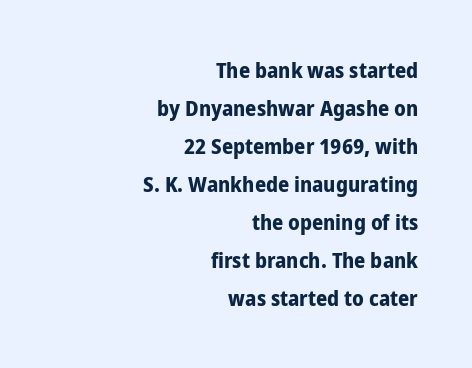
The image shows 22 px bold type, upright; set right-aligned, line spacing 1.73x, normal letter spacing, not underlined.
